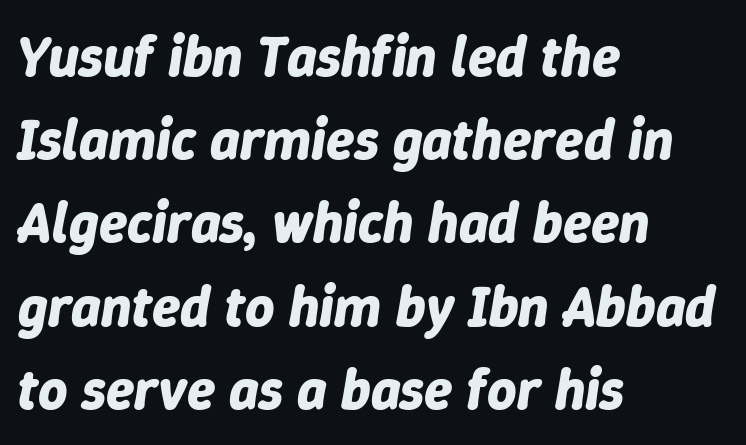
The image shows 57 px bold type, italic (leaning right); set left-aligned, normal line spacing (1.46x), normal letter spacing, not underlined; low stroke contrast and a medium x-height.
